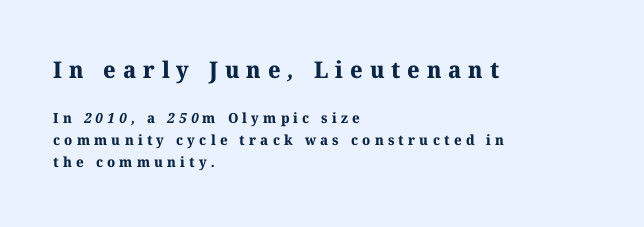
Q: Is the text bold? A: Yes.
Q: Is the text underlined? A: No.
Q: How is the paragraph aligned? A: Left-aligned.
Q: Is the spacing between letters normal or unusually wide? A: Unusually wide.
Q: Is the spacing between lines tight, normal or loose? A: Normal.
Q: Which block of text is set in a larger size, the first (top) or the second (bottom)? A: The first (top) one.
